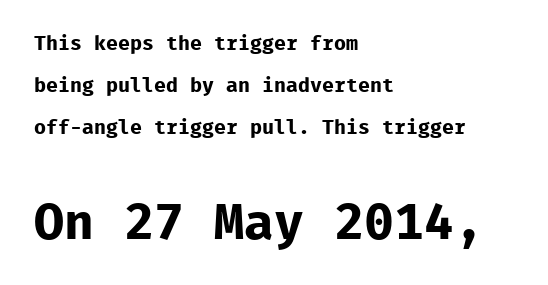
Look at the bottom of the vertical strokes: they stop flat, with no serifs. Line starts are locked; line ends wander. You can tell it's not italic because the verticals are truly vertical. Baseline-to-baseline distance is far greater than the letter height.
